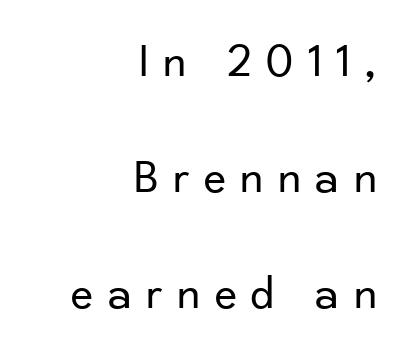
Q: Is the text bold? A: No.
Q: Is the text italic (slanted)? A: No, it is upright.
Q: Is the typeface a serif or a sans-serif typeface? A: Sans-serif.
Q: Is the text underlined? A: No.
Q: How is the paragraph aligned? A: Right-aligned.
Q: Is the spacing between letters normal or unusually wide? A: Unusually wide.
Q: Is the spacing between lines tight, normal or loose? A: Loose.
Q: Width (condensed, normal, or wide)? A: Normal.
Q: Stroke contrast? A: Low.
Q: x-height? A: Small.
Q: Monospaced? A: No.
